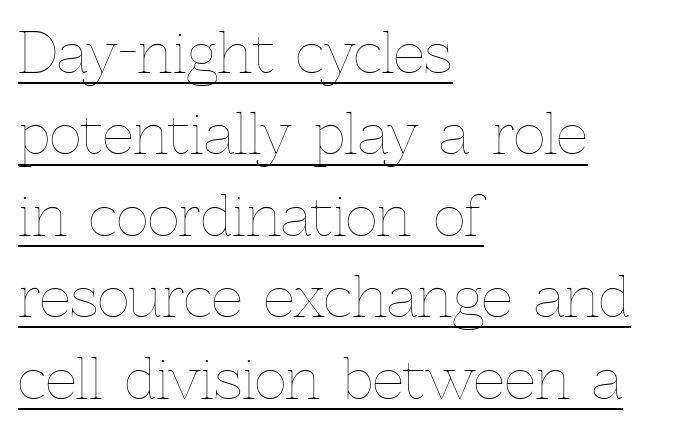
Q: Is the text bold? A: No.
Q: Is the text italic (slanted)? A: No, it is upright.
Q: Is the text underlined? A: Yes.
Q: How is the paragraph aligned? A: Left-aligned.
Q: Is the spacing between letters normal or unusually wide? A: Normal.
Q: Is the spacing between lines tight, normal or loose? A: Normal.
Q: Width (condensed, normal, or wide)? A: Normal.
Q: x-height? A: Medium.
Q: Monospaced? A: No.
